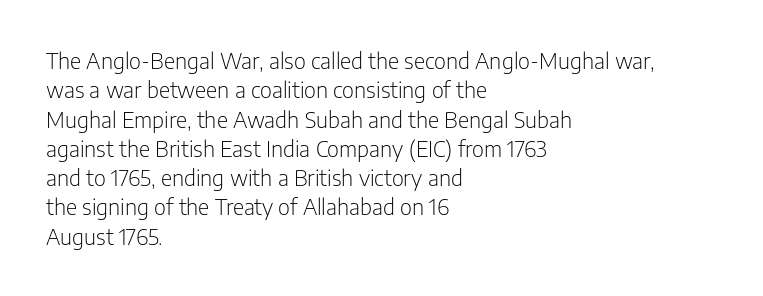
{"italic": "no", "bold": "no", "underline": "no", "align": "left", "line_spacing": "normal", "line_spacing_ratio": 1.33, "letter_spacing": "normal", "letter_spacing_em": 0.0, "glyph_px": 22}
